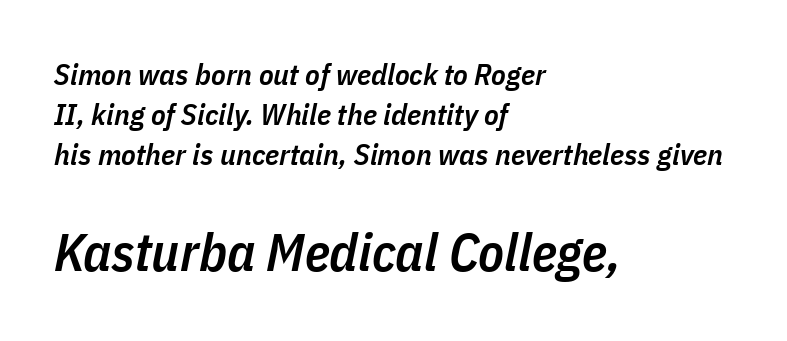
The image shows 53 px semibold, condensed type, italic (leaning right); set left-aligned, normal line spacing (1.33x), normal letter spacing, not underlined; the second (bottom) block is 1.77x larger; low stroke contrast and a medium x-height.
